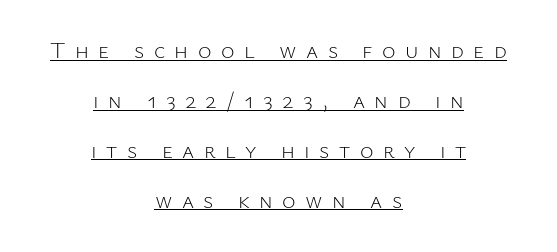
This is underlined copy, the kind a proofreader might mark for attention. In CSS terms this would be text-align: center. Letter spacing: wide. Every character sits straight up, as roman type does.
